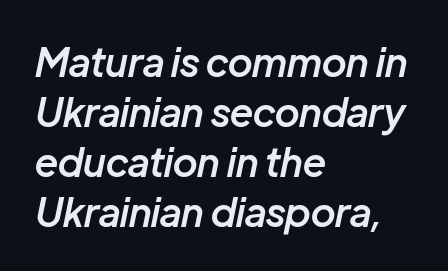
Q: Is the text bold? A: Semi-bold.
Q: Is the text italic (slanted)? A: Yes, it leans right by about 12 degrees.
Q: Is the text underlined? A: No.
Q: How is the paragraph aligned? A: Left-aligned.
Q: Is the spacing between letters normal or unusually wide? A: Normal.
Q: Is the spacing between lines tight, normal or loose? A: Normal.
Q: Width (condensed, normal, or wide)? A: Normal.
Q: Stroke contrast? A: Low.
Q: x-height? A: Medium.
Q: Monospaced? A: No.
